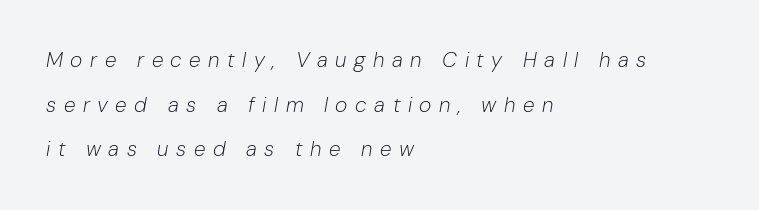
Q: Is the text bold? A: No.
Q: Is the text italic (slanted)? A: Yes, it leans right by about 10 degrees.
Q: Is the text underlined? A: No.
Q: How is the paragraph aligned? A: Left-aligned.
Q: Is the spacing between letters normal or unusually wide? A: Unusually wide.
Q: Is the spacing between lines tight, normal or loose? A: Loose.
